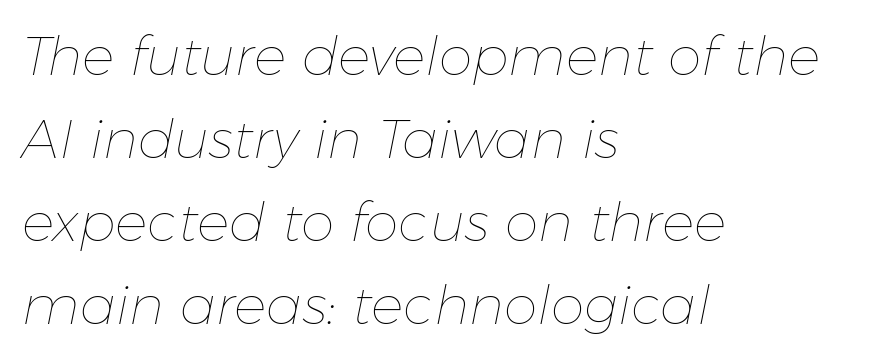
Q: Is the text bold? A: No.
Q: Is the text italic (slanted)? A: Yes, it leans right by about 11 degrees.
Q: Is the text underlined? A: No.
Q: How is the paragraph aligned? A: Left-aligned.
Q: Is the spacing between letters normal or unusually wide? A: Normal.
Q: Is the spacing between lines tight, normal or loose? A: Normal.
Q: Width (condensed, normal, or wide)? A: Normal.
Q: Stroke contrast? A: Low.
Q: x-height? A: Medium.
Q: Monospaced? A: No.
